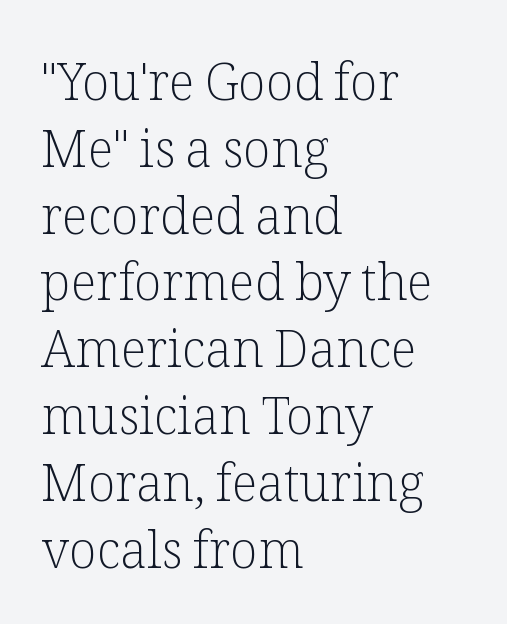
The image shows 51 px light serif type, upright; set left-aligned, normal line spacing (1.31x), normal letter spacing, not underlined; low stroke contrast and a medium x-height.
